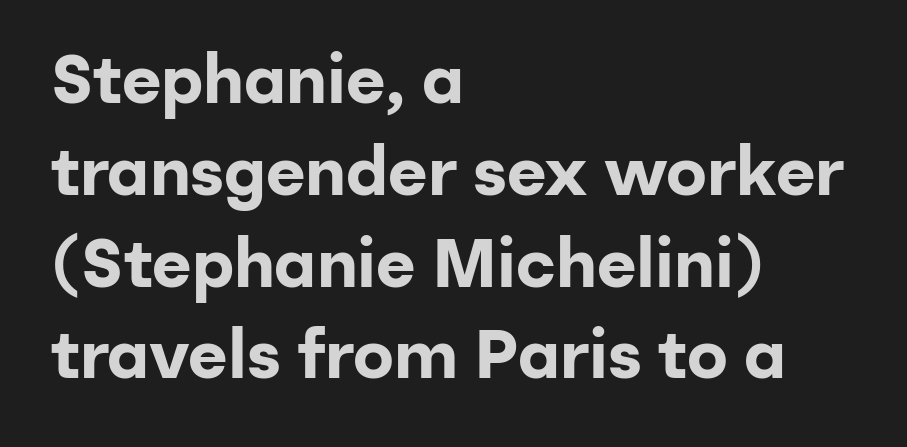
{"serif": "no", "italic": "no", "bold": "yes", "weight": "bold", "width": "normal", "stroke_contrast": "low", "x_height": "medium", "monospaced": "no", "underline": "no", "align": "left", "line_spacing": "normal", "line_spacing_ratio": 1.35, "letter_spacing": "normal", "letter_spacing_em": 0.0, "glyph_px": 68}
